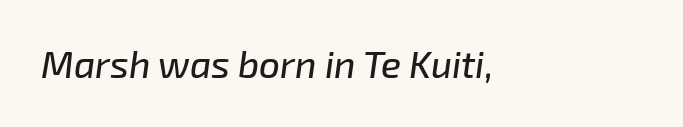
The image shows 37 px text type, italic (leaning right); set normal letter spacing, not underlined; low stroke contrast and a medium x-height.
